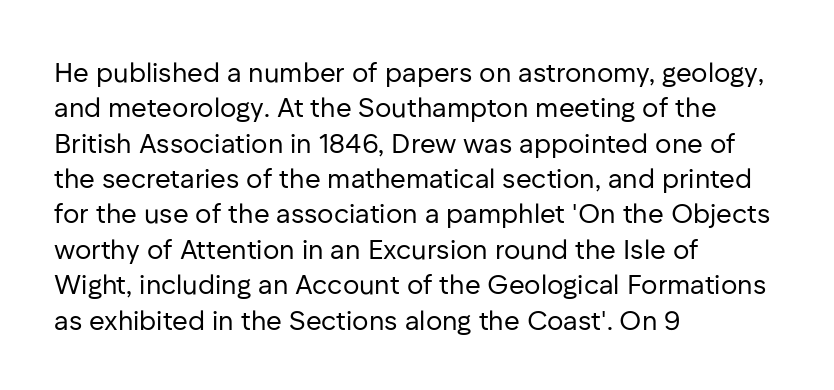
{"italic": "no", "bold": "no", "underline": "no", "align": "left", "line_spacing": "normal", "line_spacing_ratio": 1.31, "letter_spacing": "normal", "letter_spacing_em": 0.0, "glyph_px": 27}
